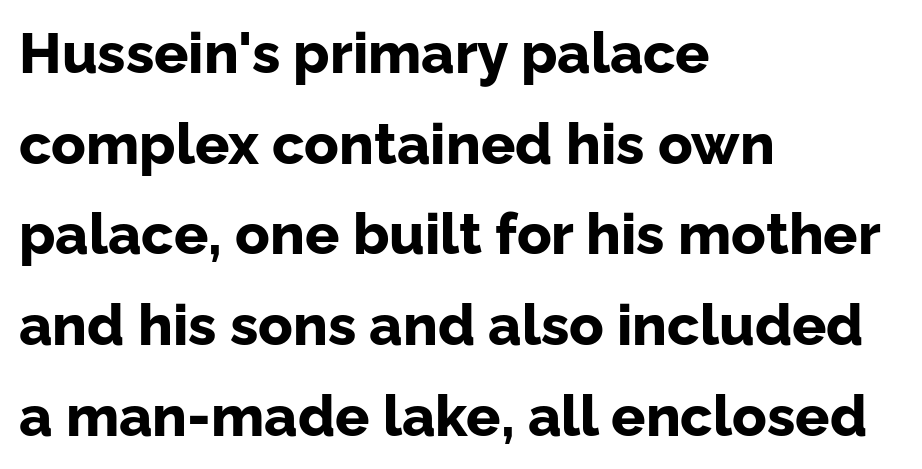
The characters look thick and weighty, a clear bold. The foot of each line stays bare and open. Examine the stroke ends and you'll find no serifs. Nope, not italic — everything's standing straight. A classic flush-left, rag-right setting is used for this passage.
